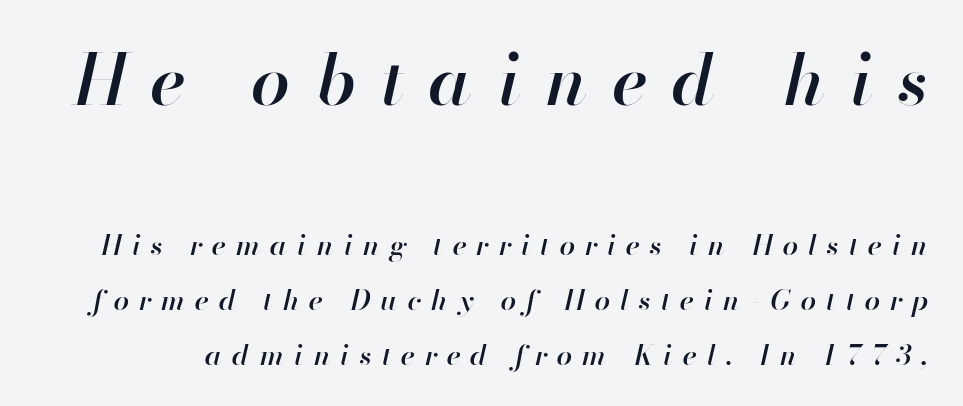
The image shows 70 px semibold type, italic (leaning right); set loose line spacing (1.95x), unusually wide letter spacing (+0.36 em), not underlined; the first (top) block is 2.5x larger; high stroke contrast and a small x-height.
